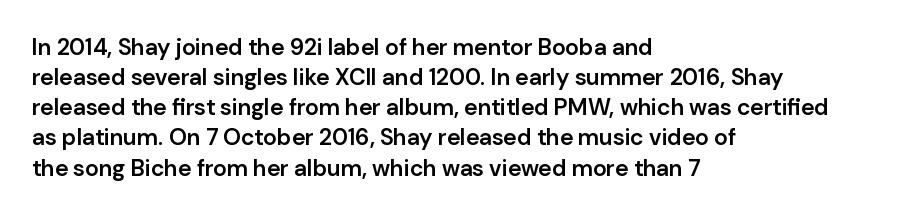
{"italic": "no", "bold": "semi", "underline": "no", "align": "left", "line_spacing": "normal", "line_spacing_ratio": 1.31, "letter_spacing": "normal", "letter_spacing_em": 0.0, "glyph_px": 23}
